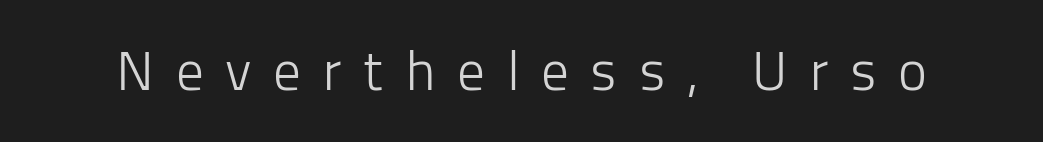
{"serif": "no", "italic": "no", "bold": "no", "weight": "light", "width": "normal", "stroke_contrast": "low", "x_height": "medium", "monospaced": "no", "underline": "no", "letter_spacing": "wide", "letter_spacing_em": 0.39, "glyph_px": 55}
